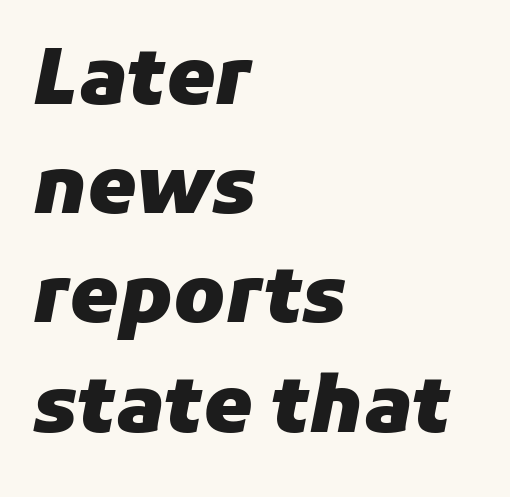
The image shows 78 px heavy type, italic (leaning right); set left-aligned, normal line spacing (1.4x), normal letter spacing, not underlined; low stroke contrast and a medium x-height.
